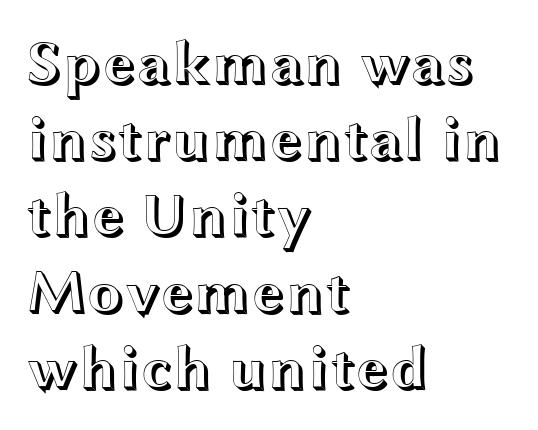
Q: Is the text italic (slanted)? A: No, it is upright.
Q: Is the text underlined? A: No.
Q: How is the paragraph aligned? A: Left-aligned.
Q: Is the spacing between letters normal or unusually wide? A: Normal.
Q: Is the spacing between lines tight, normal or loose? A: Normal.
Q: Width (condensed, normal, or wide)? A: Wide.
Q: x-height? A: Medium.
Q: Monospaced? A: No.
